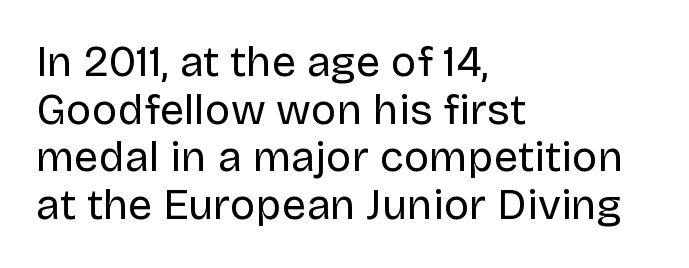
Q: Is the text bold? A: No.
Q: Is the text italic (slanted)? A: No, it is upright.
Q: Is the typeface a serif or a sans-serif typeface? A: Sans-serif.
Q: Is the text underlined? A: No.
Q: How is the paragraph aligned? A: Left-aligned.
Q: Is the spacing between letters normal or unusually wide? A: Normal.
Q: Is the spacing between lines tight, normal or loose? A: Tight.
Q: Width (condensed, normal, or wide)? A: Normal.
Q: Stroke contrast? A: Low.
Q: x-height? A: Large.
Q: Monospaced? A: No.
